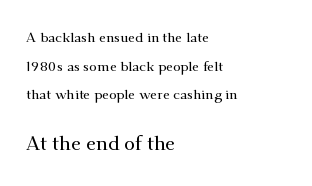
{"italic": "no", "underline": "no", "align": "left", "line_spacing": "loose", "line_spacing_ratio": 2.04, "letter_spacing": "normal", "letter_spacing_em": 0.0, "larger_block": "second", "size_ratio": 1.43, "glyph_px": 20}
